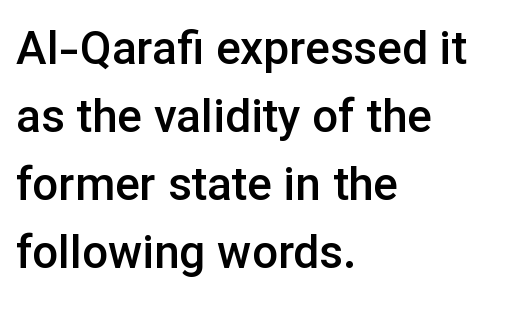
The image shows 46 px semibold sans-serif type, upright; set left-aligned, normal line spacing (1.48x), normal letter spacing, not underlined; low stroke contrast and a medium x-height.
